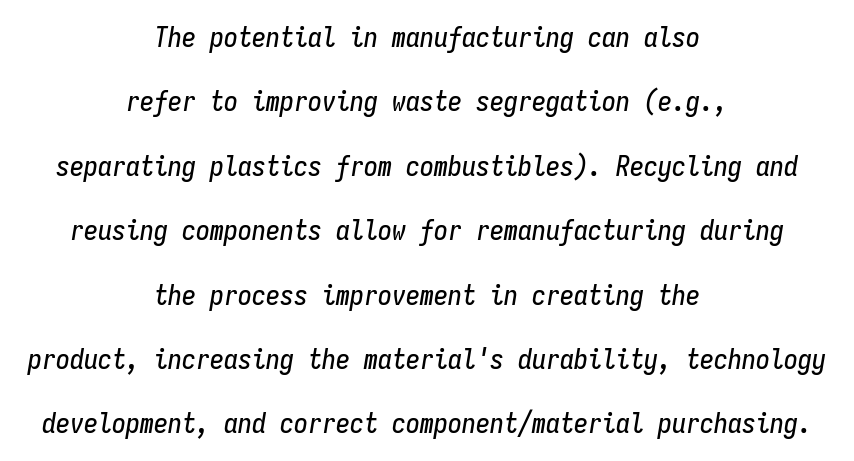
Q: Is the text italic (slanted)? A: Yes, it leans right by about 9 degrees.
Q: Is the text underlined? A: No.
Q: How is the paragraph aligned? A: Centered.
Q: Is the spacing between letters normal or unusually wide? A: Normal.
Q: Is the spacing between lines tight, normal or loose? A: Loose.
Q: Width (condensed, normal, or wide)? A: Condensed.
Q: Stroke contrast? A: Low.
Q: x-height? A: Medium.
Q: Monospaced? A: Yes.
